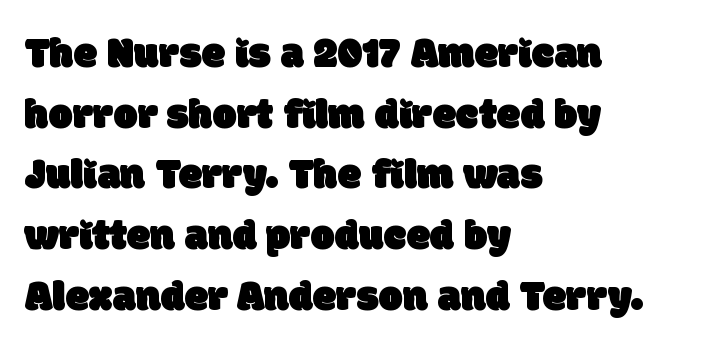
{"serif": "no", "width": "normal", "stroke_contrast": "low", "x_height": "large", "monospaced": "no", "underline": "no", "align": "left", "line_spacing": "normal", "line_spacing_ratio": 1.41, "letter_spacing": "normal", "letter_spacing_em": 0.0, "glyph_px": 43}
